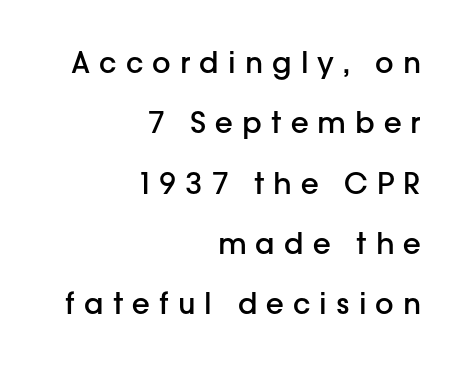
The image shows 29 px semibold sans-serif type, upright; set right-aligned, loose line spacing (2.08x), unusually wide letter spacing (+0.31 em), not underlined; low stroke contrast and a medium x-height.
